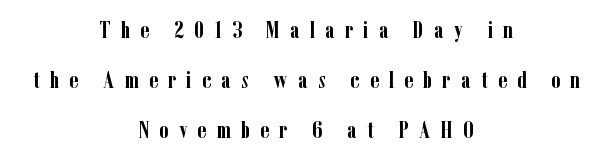
Q: Is the text bold? A: Yes.
Q: Is the text italic (slanted)? A: No, it is upright.
Q: Is the text underlined? A: No.
Q: How is the paragraph aligned? A: Centered.
Q: Is the spacing between letters normal or unusually wide? A: Unusually wide.
Q: Is the spacing between lines tight, normal or loose? A: Loose.
